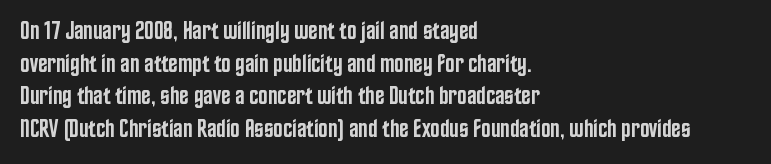
Short and long lines alike share a common starting point at left. Notice how the stems are strictly vertical — no italics here. Default kerning and tracking; the words read as compact shapes. Typesetter's note: demi weight, one step under bold.
